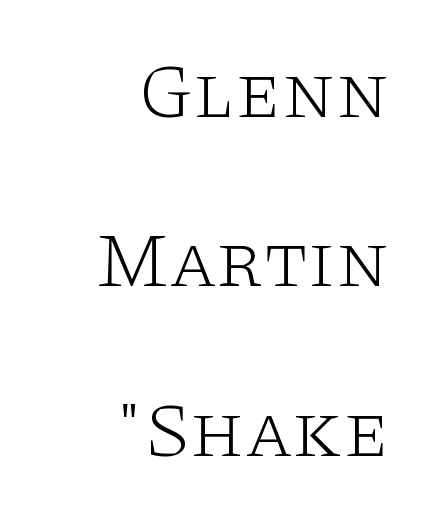
{"serif": "yes", "italic": "no", "bold": "no", "weight": "light", "width": "wide", "stroke_contrast": "low", "x_height": "large", "monospaced": "no", "underline": "no", "align": "right", "line_spacing": "loose", "line_spacing_ratio": 2.2, "letter_spacing": "normal", "letter_spacing_em": 0.0, "glyph_px": 77}
